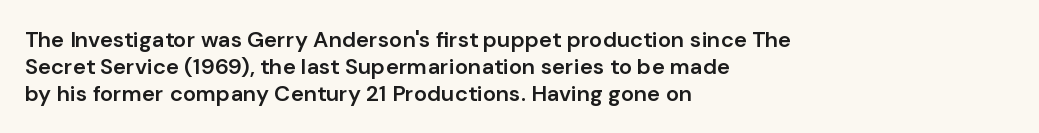
Letters rest on an invisible, unmarked baseline. Notice how the stems are strictly vertical — no italics here. In terms of letterspacing, this is plain default setting. This is moderately heavy type, rendered in semibold. Reading down the block, your eye returns to a fixed left position each line.
